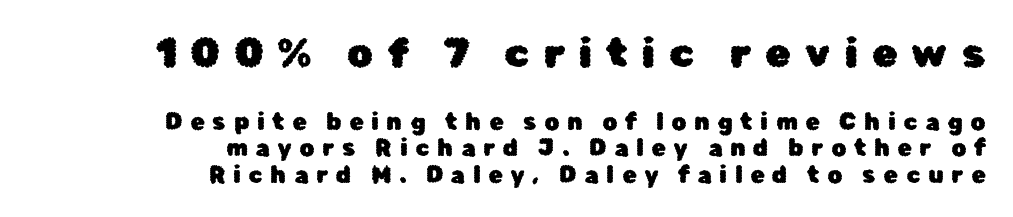
Q: Is the text italic (slanted)? A: No, it is upright.
Q: Is the typeface a serif or a sans-serif typeface? A: Sans-serif.
Q: Is the text underlined? A: No.
Q: How is the paragraph aligned? A: Right-aligned.
Q: Is the spacing between letters normal or unusually wide? A: Unusually wide.
Q: Is the spacing between lines tight, normal or loose? A: Tight.
Q: Which block of text is set in a larger size, the first (top) or the second (bottom)? A: The first (top) one.
Q: Width (condensed, normal, or wide)? A: Normal.
Q: Stroke contrast? A: Low.
Q: x-height? A: Medium.
Q: Monospaced? A: No.
